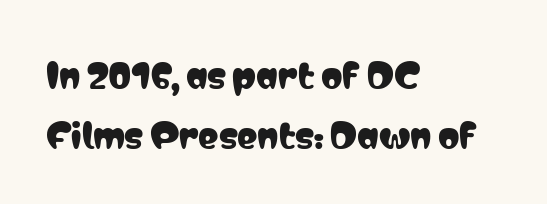
Caption: multi-line text, flush left, ragged right. Note the varied advance widths — an 'i' is clearly narrower than an 'm'. What stands out about the letter spacing? Nothing — it is the standard amount. Posture: straight, roman, zero tilt. A typesetter would label this face a sans.
